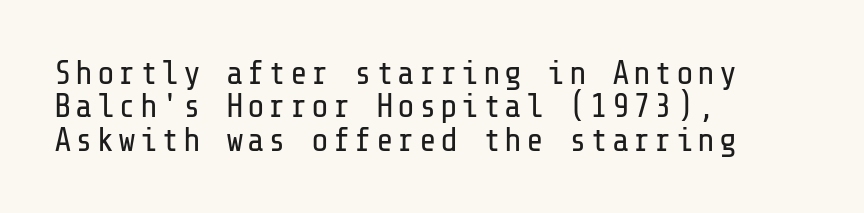
Notice how descenders almost collide with the ascenders below — that's tight leading. Each row of text sits above clean, open space. Nope, not italic — everything's standing straight. Heft: none added — not bold. Classification — sans serif.
